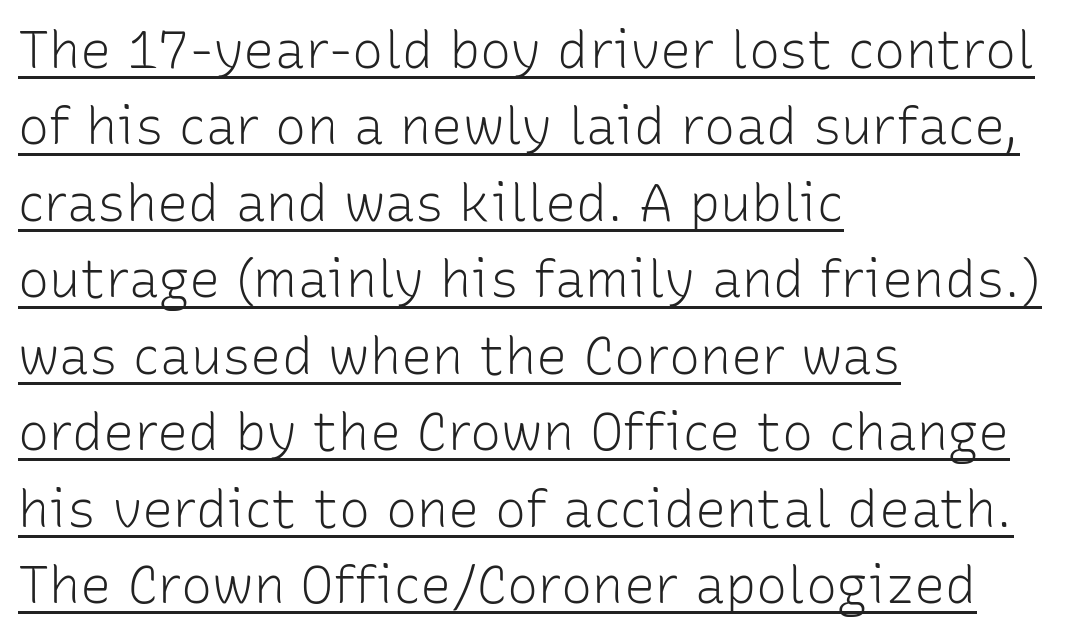
{"serif": "no", "italic": "no", "bold": "no", "weight": "light", "width": "normal", "stroke_contrast": "low", "x_height": "medium", "monospaced": "no", "underline": "yes", "align": "left", "line_spacing": "normal", "line_spacing_ratio": 1.47, "letter_spacing": "normal", "letter_spacing_em": 0.0, "glyph_px": 52}
